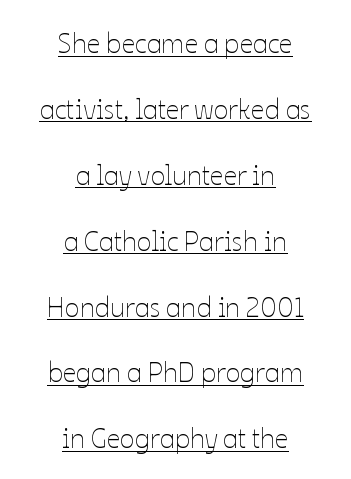
The image shows 27 px text type, upright; set centered, loose line spacing (2.44x), normal letter spacing, underlined.
